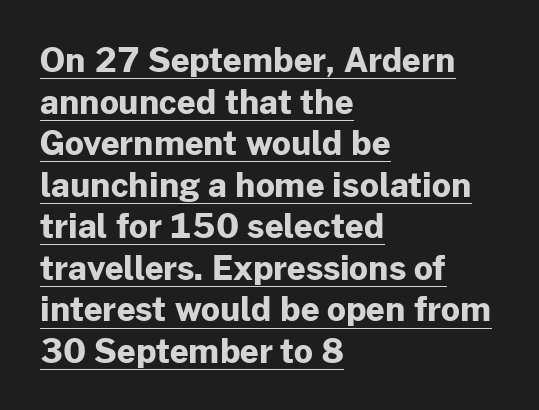
The image shows 33 px bold sans-serif type, upright; set left-aligned, normal line spacing (1.26x), normal letter spacing, underlined; low stroke contrast and a medium x-height.
